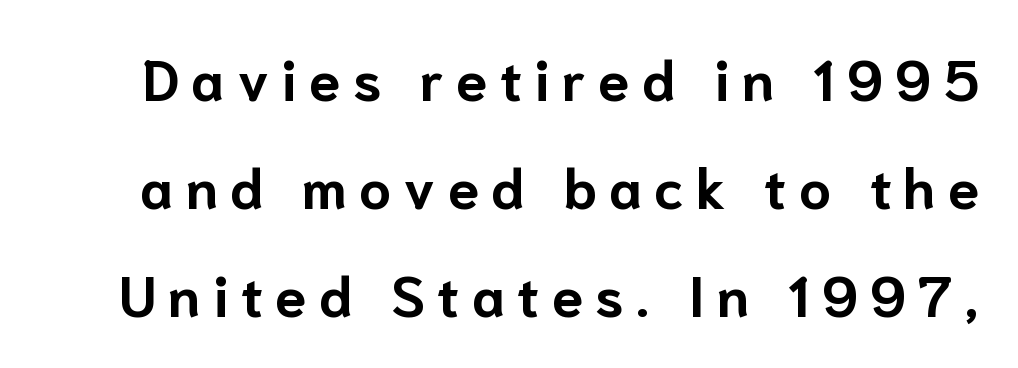
{"serif": "no", "italic": "no", "bold": "yes", "weight": "bold", "width": "normal", "stroke_contrast": "low", "x_height": "medium", "monospaced": "no", "underline": "no", "line_spacing": "loose", "line_spacing_ratio": 1.93, "letter_spacing": "wide", "letter_spacing_em": 0.22, "glyph_px": 56}
